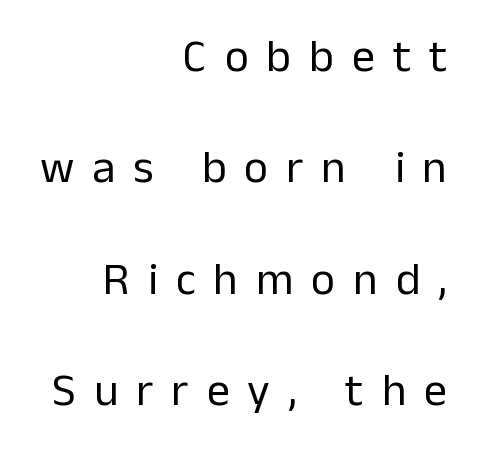
The image shows 46 px regular-weight sans-serif type, upright; set right-aligned, loose line spacing (2.42x), unusually wide letter spacing (+0.39 em), not underlined; low stroke contrast and a medium x-height.
